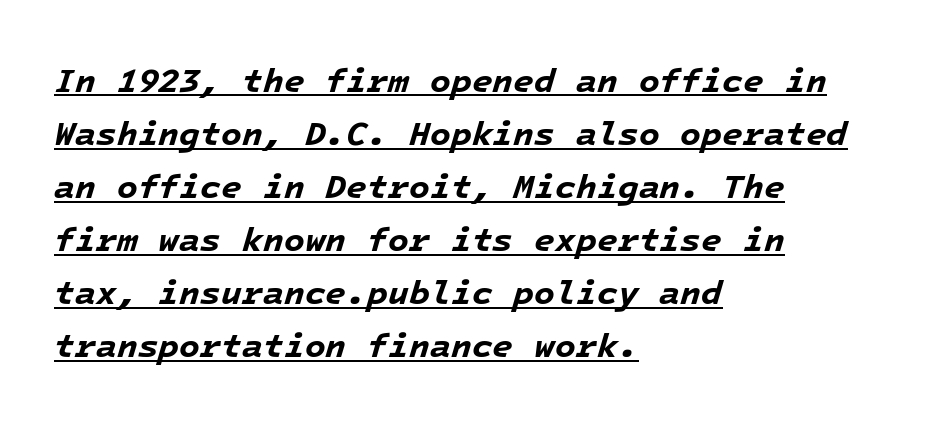
{"italic": "yes", "lean": "right", "slant_degrees": 16, "bold": "yes", "weight": "bold", "width": "normal", "stroke_contrast": "low", "x_height": "medium", "monospaced": "yes", "underline": "yes", "align": "left", "line_spacing": "normal", "line_spacing_ratio": 1.56, "letter_spacing": "normal", "letter_spacing_em": 0.0, "glyph_px": 34}
